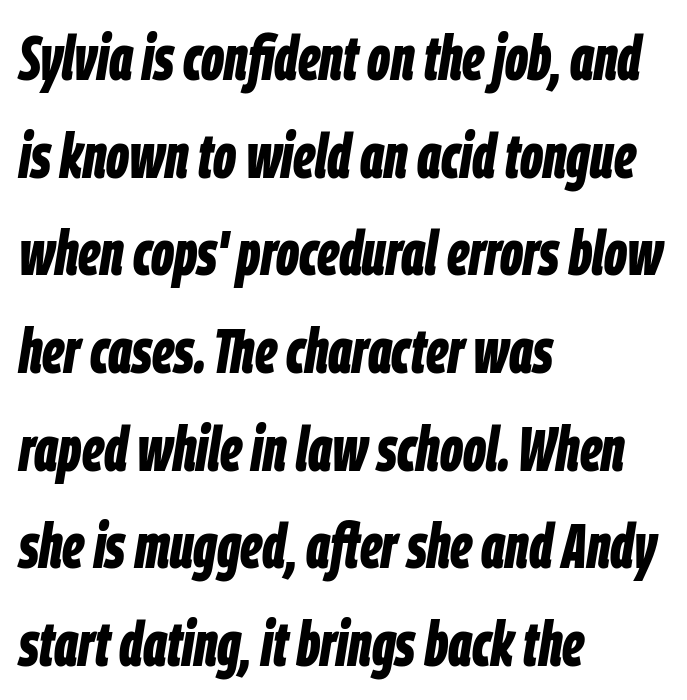
The image shows 63 px bold, condensed type, italic (leaning right); set left-aligned, normal line spacing (1.55x), normal letter spacing, not underlined; low stroke contrast and a large x-height.
